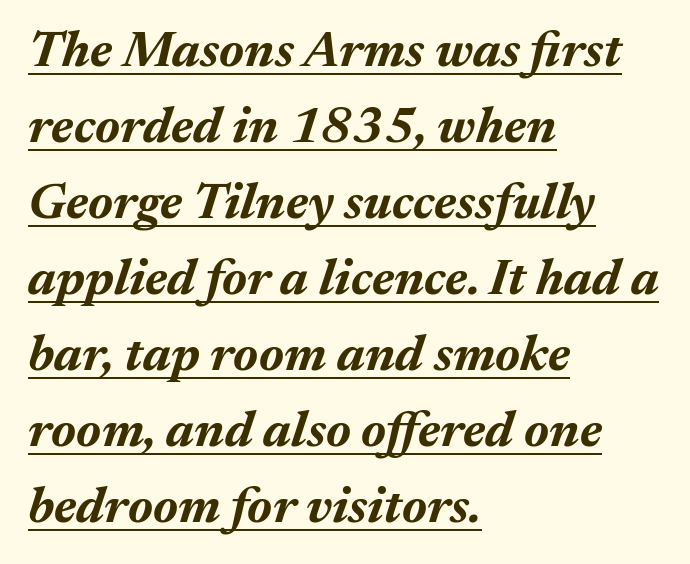
{"italic": "yes", "lean": "right", "slant_degrees": 17, "bold": "yes", "weight": "bold", "width": "normal", "stroke_contrast": "medium", "x_height": "medium", "monospaced": "no", "underline": "yes", "align": "left", "line_spacing": "normal", "line_spacing_ratio": 1.49, "letter_spacing": "normal", "letter_spacing_em": 0.0, "glyph_px": 51}
